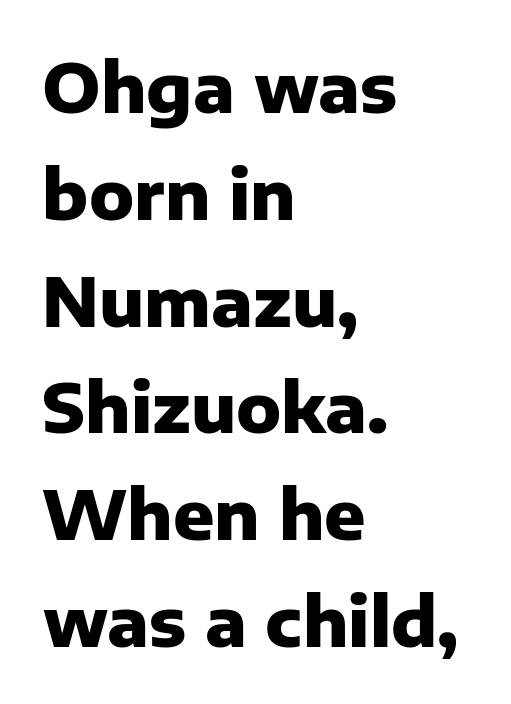
Line beginnings align vertically; line endings do not. You could not count columns in this text — the font is proportionally spaced. Are there feet on the stems? There aren't — it's a sans. Does the weight exceed regular? Yes, all the way to bold.
